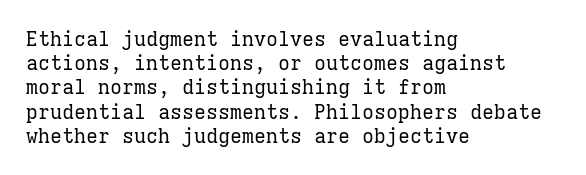
{"italic": "no", "bold": "no", "underline": "no", "align": "left", "line_spacing_ratio": 1.21, "letter_spacing": "normal", "letter_spacing_em": 0.0, "glyph_px": 20}
